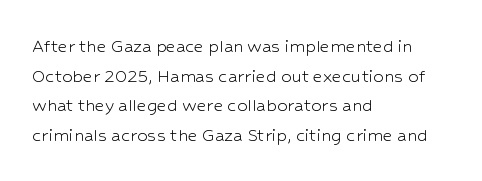
Quick note: underline off. Do the letters lean? They stand straight. The text block is weighted toward the left margin, trailing off unevenly rightward. This rendering leaves character spacing at its baseline value. Vertical spacing — default.
